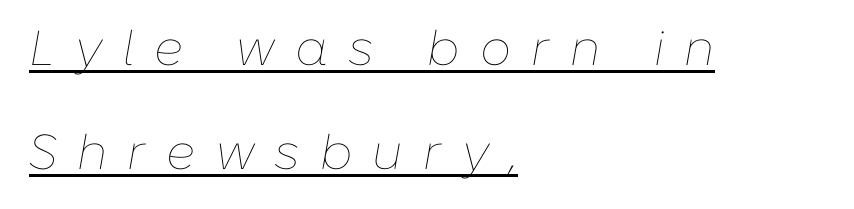
{"italic": "yes", "lean": "right", "slant_degrees": 10, "bold": "no", "weight": "thin", "width": "normal", "stroke_contrast": "low", "x_height": "medium", "monospaced": "no", "underline": "yes", "align": "left", "line_spacing": "loose", "line_spacing_ratio": 2.13, "letter_spacing": "wide", "letter_spacing_em": 0.41, "glyph_px": 49}
